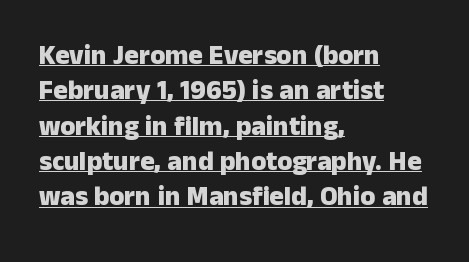
Bold? Absolutely — the strokes are thick and heavy. This is underlined copy, the kind a proofreader might mark for attention. The type is set solid horizontally, with unmodified tracking. Nope, not italic — everything's standing straight. Compared with a centered layout, this one pins lines to the left instead. What's the leading like? Ordinary, nothing unusual.
